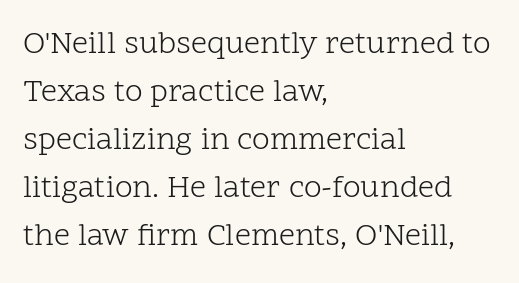
Q: Is the text bold? A: No.
Q: Is the text italic (slanted)? A: No, it is upright.
Q: Is the typeface a serif or a sans-serif typeface? A: Serif.
Q: Is the text underlined? A: No.
Q: How is the paragraph aligned? A: Left-aligned.
Q: Is the spacing between letters normal or unusually wide? A: Normal.
Q: Is the spacing between lines tight, normal or loose? A: Normal.
Q: Width (condensed, normal, or wide)? A: Normal.
Q: Stroke contrast? A: Low.
Q: x-height? A: Medium.
Q: Monospaced? A: No.
